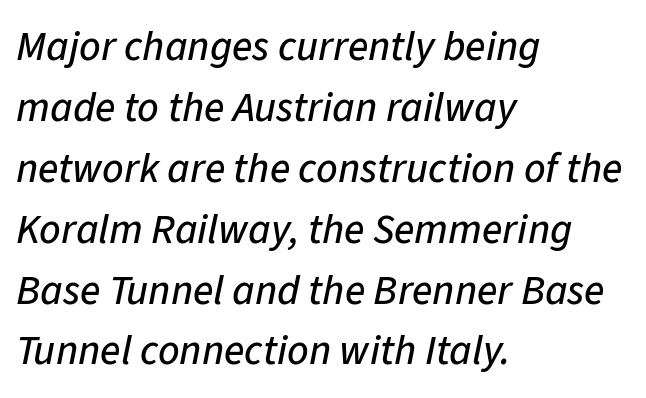
Q: Is the text italic (slanted)? A: Yes, it leans right by about 11 degrees.
Q: Is the text underlined? A: No.
Q: How is the paragraph aligned? A: Left-aligned.
Q: Is the spacing between letters normal or unusually wide? A: Normal.
Q: Is the spacing between lines tight, normal or loose? A: Normal.
Q: Width (condensed, normal, or wide)? A: Normal.
Q: Stroke contrast? A: Low.
Q: x-height? A: Medium.
Q: Monospaced? A: No.
